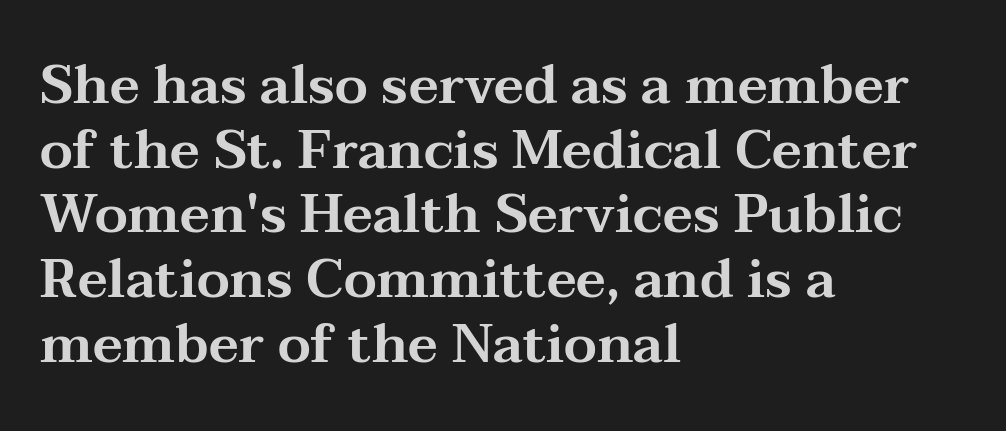
Do the characters align in a grid? No, the font is proportional. Nobody touched the tracking dial on this one. Serif or sans? Serif — the stroke terminals have little feet. Any mark beneath the type? The region is blank.
